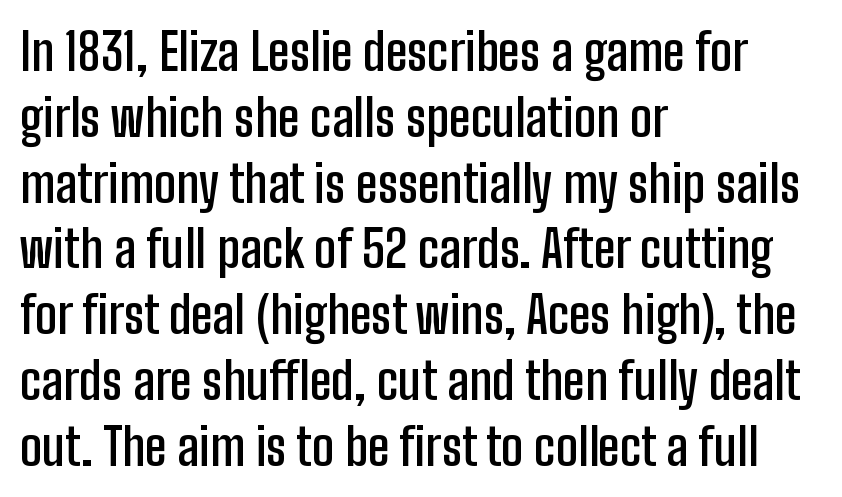
The image shows 51 px semibold, condensed sans-serif type, upright; set left-aligned, normal line spacing (1.29x), normal letter spacing, not underlined; low stroke contrast and a medium x-height.
